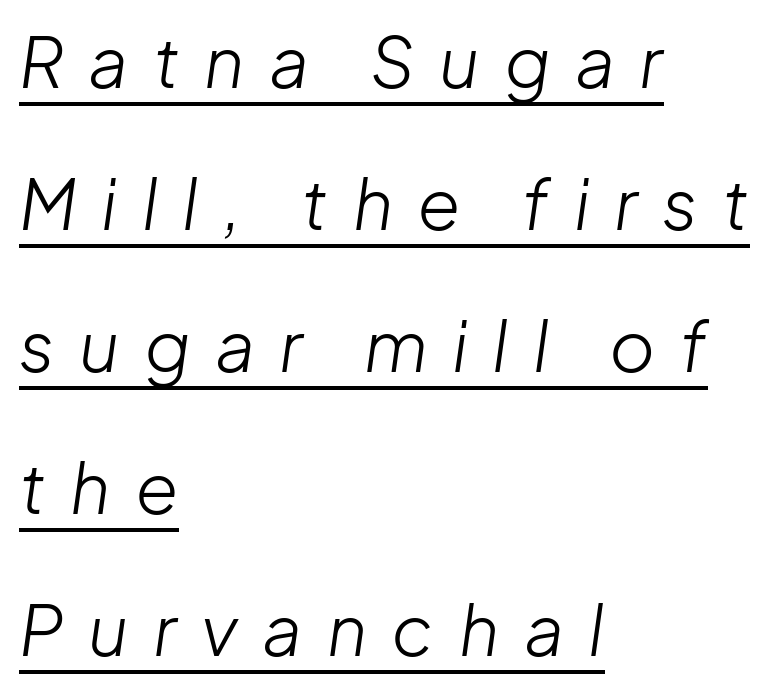
The image shows 70 px light type, italic (leaning right); set left-aligned, loose line spacing (2.03x), unusually wide letter spacing (+0.35 em), underlined; low stroke contrast and a medium x-height.
